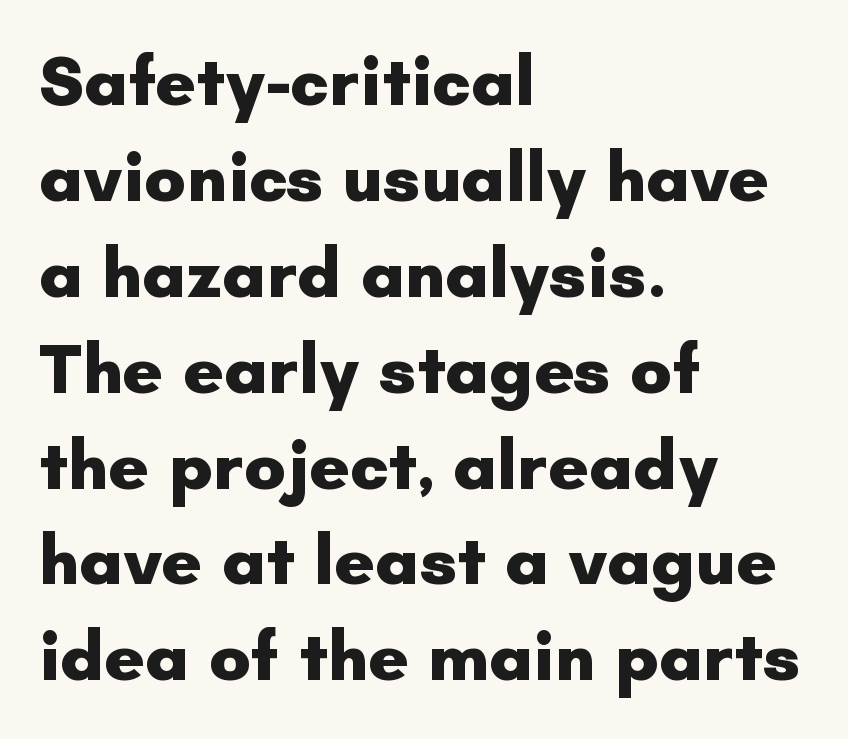
Do the characters align in a grid? No, the font is proportional. These lines stack with their left ends in a neat column. What kind of face is this? One without serifs — a sans. Whoever set this chose a conventional vertical rhythm. Descenders are the only things crossing below the line.
